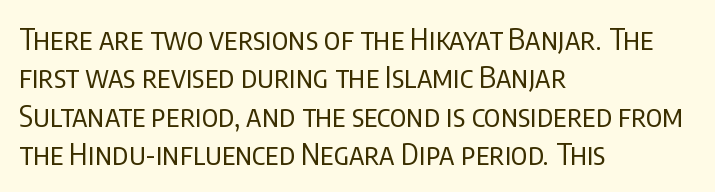
The image shows 30 px regular-weight, condensed sans-serif type, upright; set left-aligned, normal line spacing (1.28x), normal letter spacing, not underlined; low stroke contrast and a large x-height.
